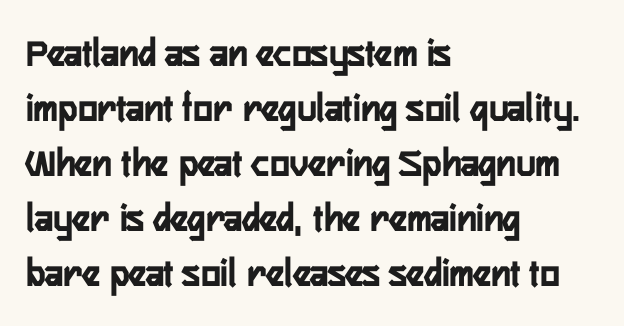
Q: Is the text italic (slanted)? A: No, it is upright.
Q: Is the typeface a serif or a sans-serif typeface? A: Sans-serif.
Q: Is the text underlined? A: No.
Q: How is the paragraph aligned? A: Left-aligned.
Q: Is the spacing between letters normal or unusually wide? A: Normal.
Q: Is the spacing between lines tight, normal or loose? A: Normal.
Q: Width (condensed, normal, or wide)? A: Condensed.
Q: Stroke contrast? A: Low.
Q: x-height? A: Medium.
Q: Monospaced? A: No.
